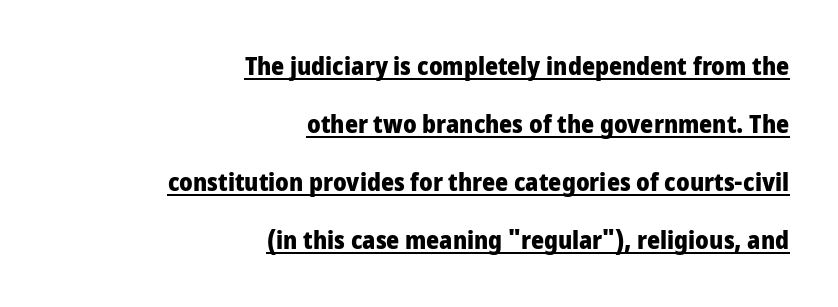
The image shows 25 px bold type, upright; set right-aligned, loose line spacing (2.32x), normal letter spacing, underlined.
